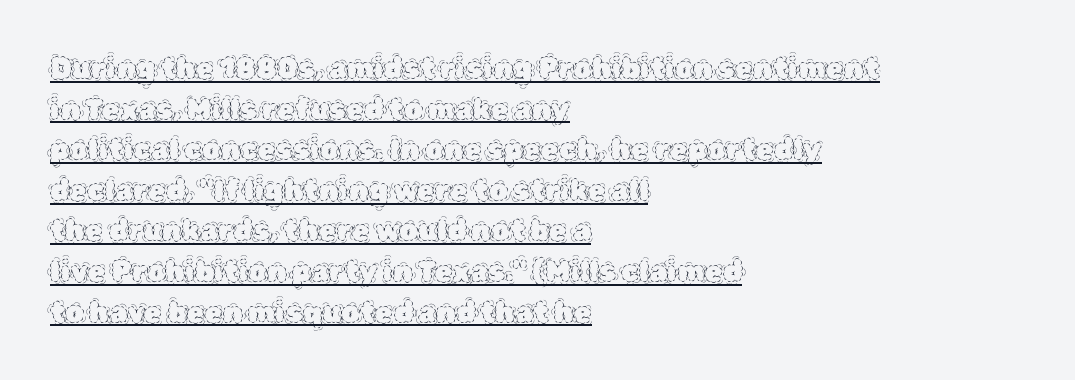
Quick note: underline on. In CSS terms this would be text-align: left. Is the letter spacing exaggerated? No — it looks like the ordinary default. Every stem runs plumb, perpendicular to the baseline.
